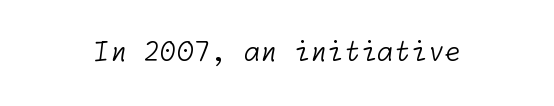
{"bold": "no", "underline": "no", "letter_spacing": "normal", "letter_spacing_em": 0.0, "glyph_px": 27}
